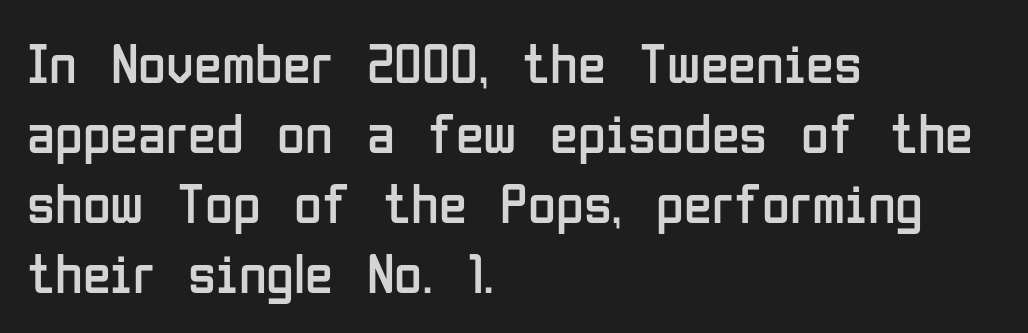
{"serif": "no", "italic": "no", "bold": "no", "weight": "regular", "width": "condensed", "stroke_contrast": "low", "x_height": "medium", "monospaced": "no", "underline": "no", "align": "left", "line_spacing_ratio": 1.23, "letter_spacing": "normal", "letter_spacing_em": 0.0, "glyph_px": 57}
